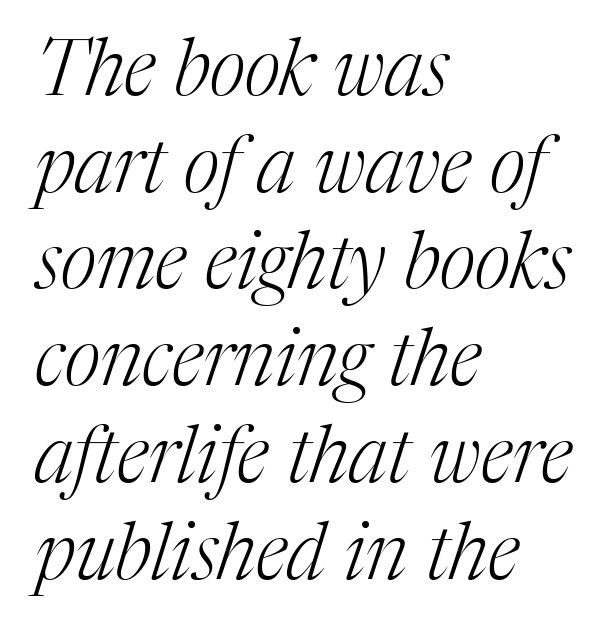
Q: Is the text bold? A: No.
Q: Is the text italic (slanted)? A: Yes, it leans right by about 17 degrees.
Q: Is the typeface a serif or a sans-serif typeface? A: Serif.
Q: Is the text underlined? A: No.
Q: How is the paragraph aligned? A: Left-aligned.
Q: Is the spacing between letters normal or unusually wide? A: Normal.
Q: Width (condensed, normal, or wide)? A: Normal.
Q: Stroke contrast? A: Medium.
Q: x-height? A: Medium.
Q: Monospaced? A: No.
